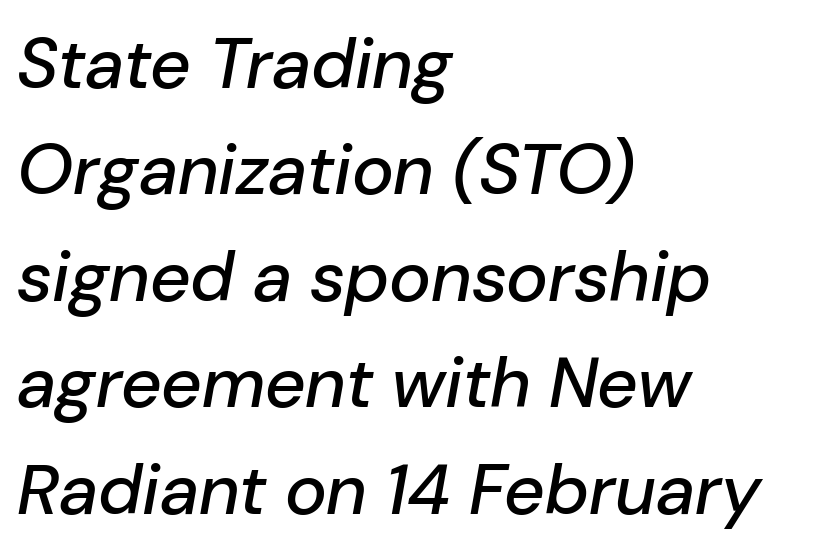
The image shows 71 px text type, italic (leaning right); set left-aligned, normal line spacing (1.5x), normal letter spacing, not underlined; low stroke contrast and a medium x-height.
